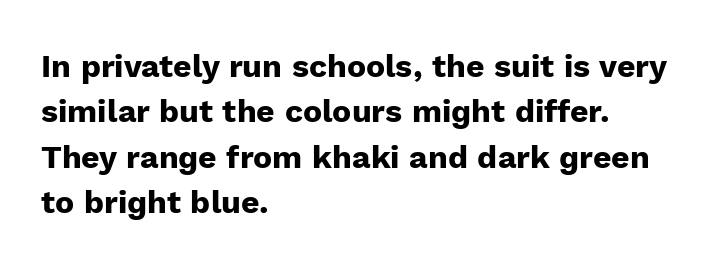
This is roman type, the default non-slanted kind. Is the type bold? Yes — the strokes are clearly thick and heavy. Any mark beneath the type? The region is blank. A student would call this left alignment; a typographer would say flush left, rag right. Looks like regular typesetting: each glyph gets only the width it needs. Stroke terminals: plain, sans-serif.
